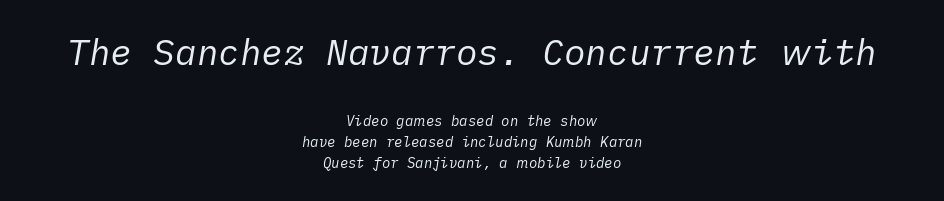
Letter spacing: default. Which margin do the lines hug? Neither — every line sits in the middle. The passage shown begins with its larger block and ends with its smaller one. Looking at the ascenders, they clearly lean. This reads as an unemphasized weight, regular at the heaviest.
